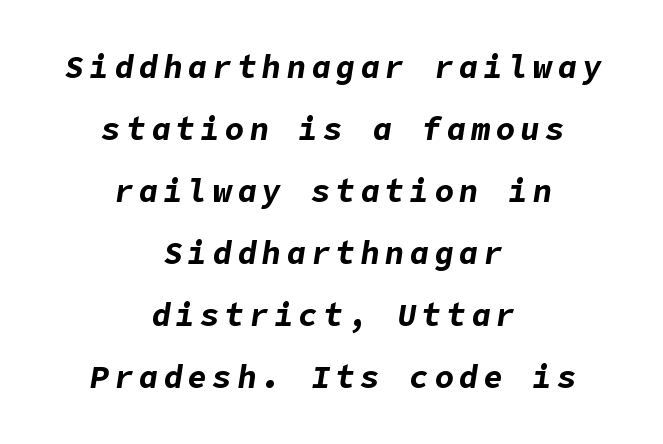
The image shows 32 px bold type, italic (leaning right); set centered, loose line spacing (1.94x), not underlined; low stroke contrast and a medium x-height.
